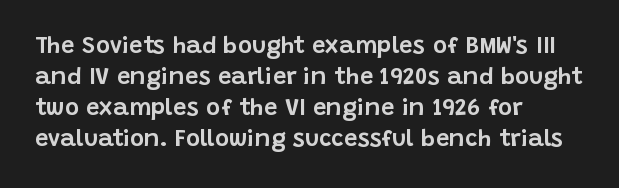
Q: Is the text italic (slanted)? A: No, it is upright.
Q: Is the text underlined? A: No.
Q: How is the paragraph aligned? A: Left-aligned.
Q: Is the spacing between letters normal or unusually wide? A: Normal.
Q: Is the spacing between lines tight, normal or loose? A: Normal.
